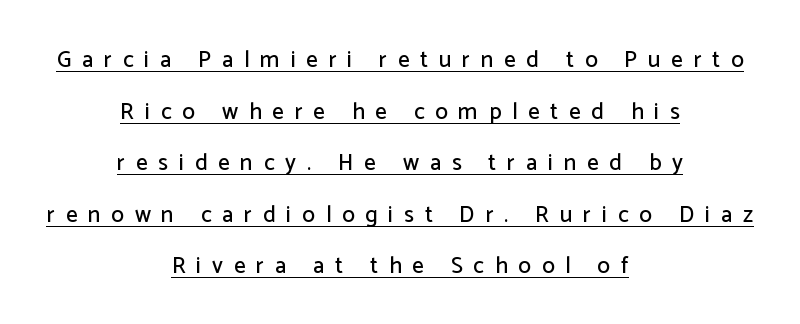
The image shows 23 px text type, upright; set centered, loose line spacing (2.24x), unusually wide letter spacing (+0.47 em), underlined.
